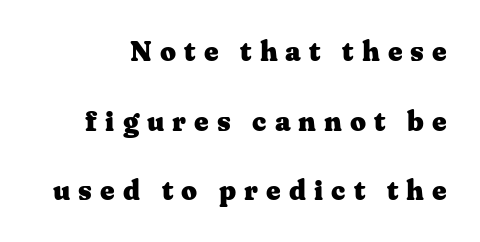
{"serif": "yes", "italic": "no", "bold": "yes", "weight": "heavy", "width": "wide", "stroke_contrast": "medium", "x_height": "medium", "monospaced": "no", "underline": "no", "line_spacing": "loose", "line_spacing_ratio": 2.49, "letter_spacing": "wide", "letter_spacing_em": 0.29, "glyph_px": 28}
